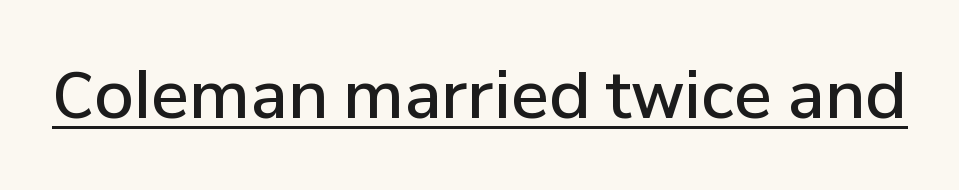
{"serif": "no", "italic": "no", "bold": "semi", "weight": "semibold", "width": "normal", "stroke_contrast": "low", "x_height": "medium", "monospaced": "no", "underline": "yes", "letter_spacing": "normal", "letter_spacing_em": 0.0, "glyph_px": 64}
